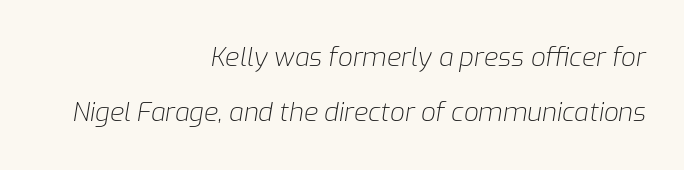
The typesetting does not lean heavy: it is not bold. A bare baseline throughout the passage. Nobody touched the tracking dial on this one. Reading down the block, your eye finds every line finishing at a fixed right position. Regarding leading, the lines here are spaced well apart.
